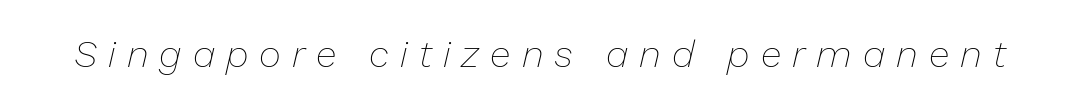
Character widths vary here, with narrow letters taking less room than wide ones. The typesetting does not lean heavy: it is not bold. If you drew a line through each stem, it would be angled. What stands out about the letter spacing? Its width — letters are far apart. Glance below the letters and you will spot only blank space.
